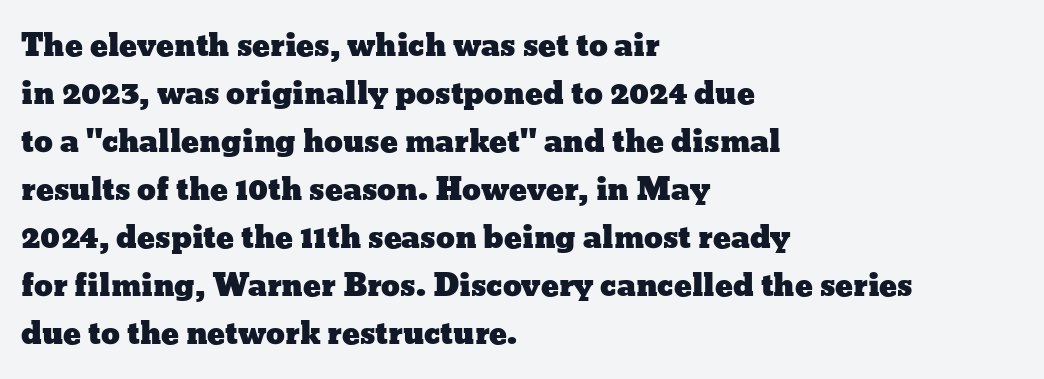
{"italic": "no", "width": "wide", "stroke_contrast": "low", "x_height": "medium", "monospaced": "no", "underline": "no", "align": "left", "line_spacing": "normal", "line_spacing_ratio": 1.6, "letter_spacing": "normal", "letter_spacing_em": 0.0, "glyph_px": 30}
